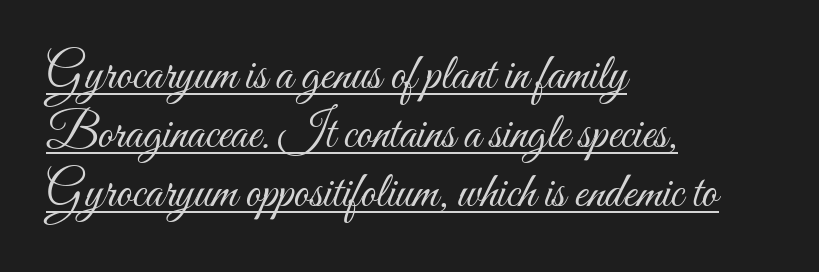
The image shows 49 px light, condensed type; set left-aligned, line spacing 1.2x, normal letter spacing, underlined; medium stroke contrast and a small x-height.
